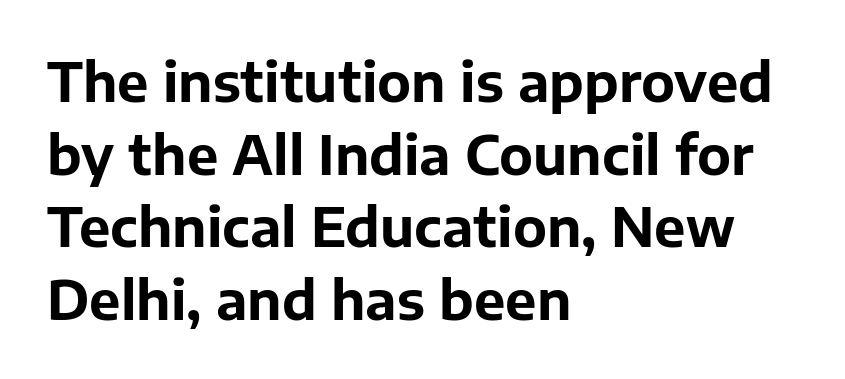
{"serif": "no", "italic": "no", "bold": "yes", "weight": "bold", "width": "normal", "stroke_contrast": "low", "x_height": "medium", "monospaced": "no", "underline": "no", "align": "left", "line_spacing": "normal", "line_spacing_ratio": 1.37, "letter_spacing": "normal", "letter_spacing_em": 0.0, "glyph_px": 53}
